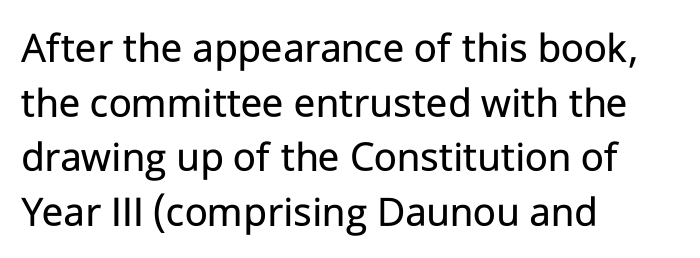
Q: Is the text bold? A: No.
Q: Is the text italic (slanted)? A: No, it is upright.
Q: Is the typeface a serif or a sans-serif typeface? A: Sans-serif.
Q: Is the text underlined? A: No.
Q: How is the paragraph aligned? A: Left-aligned.
Q: Is the spacing between letters normal or unusually wide? A: Normal.
Q: Width (condensed, normal, or wide)? A: Normal.
Q: Stroke contrast? A: Low.
Q: x-height? A: Medium.
Q: Monospaced? A: No.
